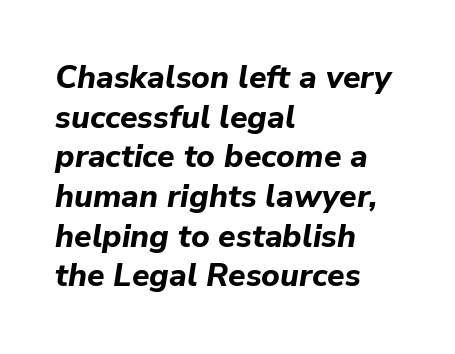
Between one letter and the next there's only the usual sliver of space. This rendering uses left alignment, leaving the right contour irregular. Proportional: the letters do not fall into vertical columns. This is oblique type, the kind used for emphasis or titles. As a designer I'd log this as weight 700, bold. Clear beneath every line of the passage.
